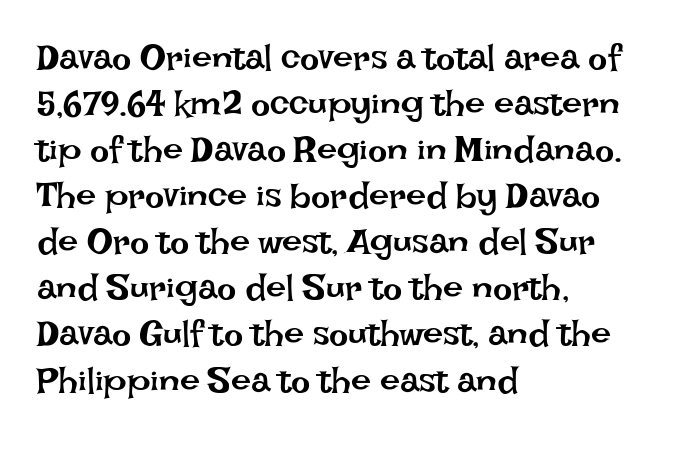
The image shows 36 px regular-weight type, upright; set left-aligned, normal line spacing (1.28x), normal letter spacing, not underlined; low stroke contrast and a large x-height.
